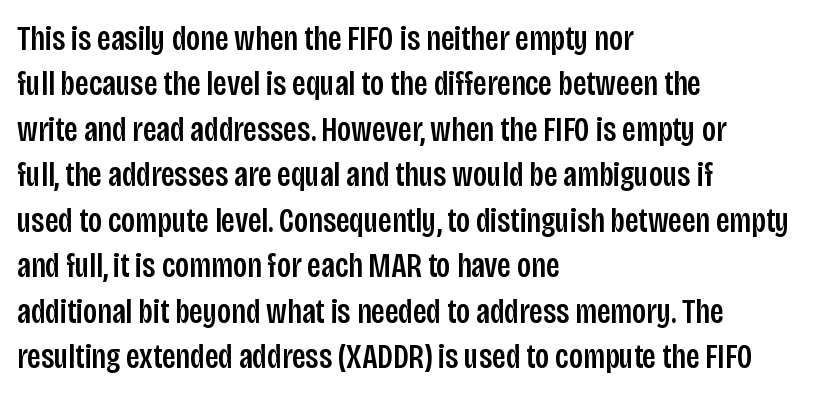
{"serif": "no", "italic": "no", "width": "condensed", "stroke_contrast": "low", "x_height": "large", "monospaced": "no", "underline": "no", "align": "left", "line_spacing": "normal", "line_spacing_ratio": 1.3, "letter_spacing": "normal", "letter_spacing_em": 0.0, "glyph_px": 35}
